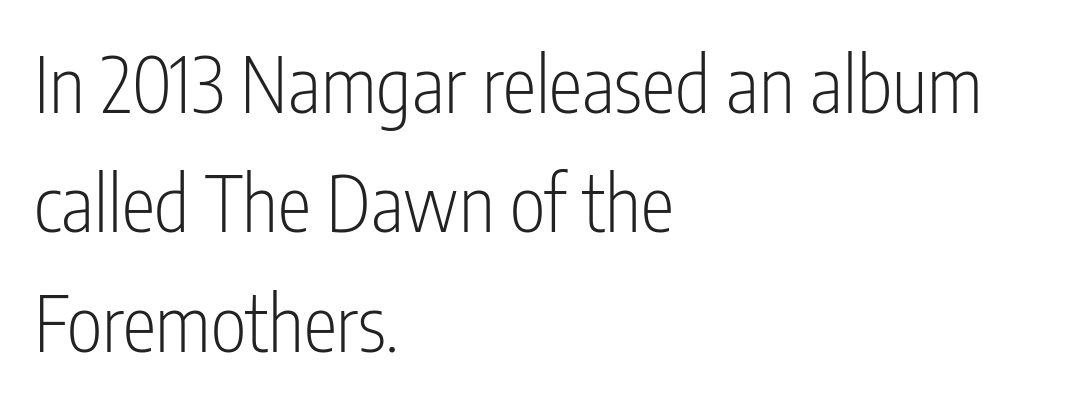
Q: Is the text bold? A: No.
Q: Is the text italic (slanted)? A: No, it is upright.
Q: Is the typeface a serif or a sans-serif typeface? A: Sans-serif.
Q: Is the text underlined? A: No.
Q: How is the paragraph aligned? A: Left-aligned.
Q: Is the spacing between letters normal or unusually wide? A: Normal.
Q: Is the spacing between lines tight, normal or loose? A: Normal.
Q: Width (condensed, normal, or wide)? A: Condensed.
Q: Stroke contrast? A: Low.
Q: x-height? A: Medium.
Q: Monospaced? A: No.
